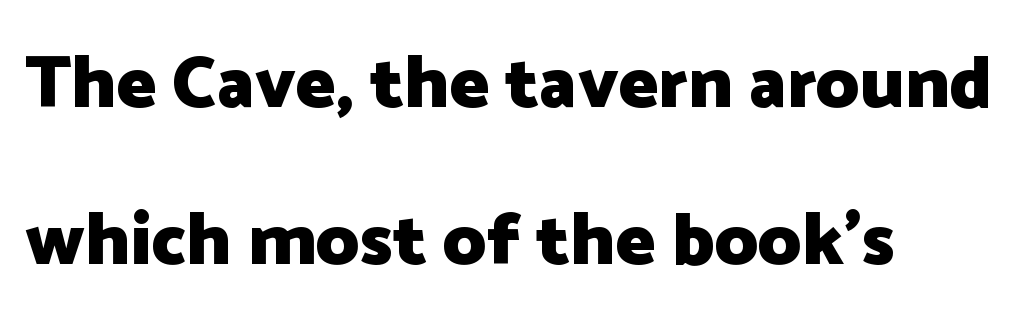
{"serif": "no", "italic": "no", "bold": "yes", "weight": "heavy", "width": "normal", "stroke_contrast": "low", "x_height": "medium", "monospaced": "no", "underline": "no", "align": "left", "line_spacing": "loose", "line_spacing_ratio": 2.12, "letter_spacing": "normal", "letter_spacing_em": 0.0, "glyph_px": 74}
